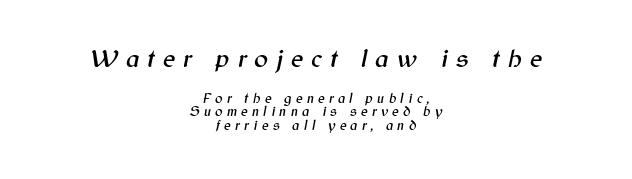
The image shows 26 px text type, italic (leaning right); set centered, tight line spacing (0.99x), unusually wide letter spacing (+0.31 em), not underlined; the first (top) block is 1.86x larger.
